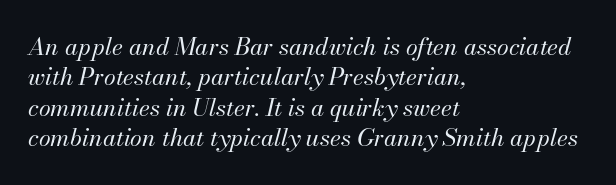
{"italic": "yes", "lean": "right", "slant_degrees": 13, "bold": "no", "underline": "no", "align": "left", "line_spacing": "normal", "line_spacing_ratio": 1.27, "letter_spacing": "normal", "letter_spacing_em": 0.0, "glyph_px": 24}
